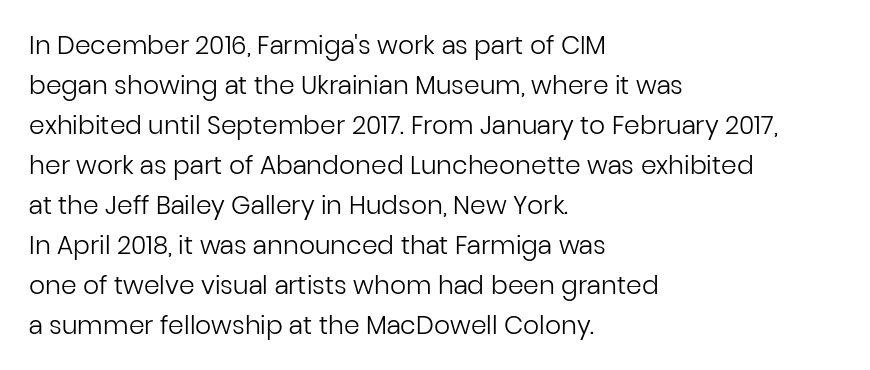
Q: Is the text bold? A: No.
Q: Is the text italic (slanted)? A: No, it is upright.
Q: Is the text underlined? A: No.
Q: How is the paragraph aligned? A: Left-aligned.
Q: Is the spacing between letters normal or unusually wide? A: Normal.
Q: Is the spacing between lines tight, normal or loose? A: Normal.
